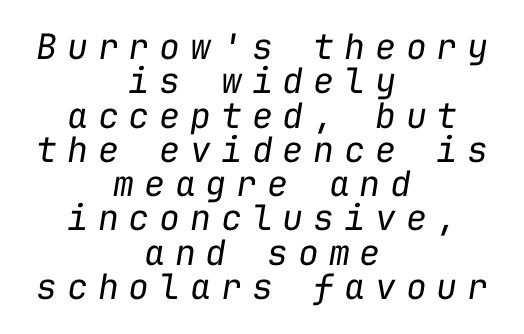
In terms of leading, this rendering errs on the cramped side. The space directly below the letters is spotless. Slant detected: the letters are inclined. Nothing heavy about these letters — not bold at all.
